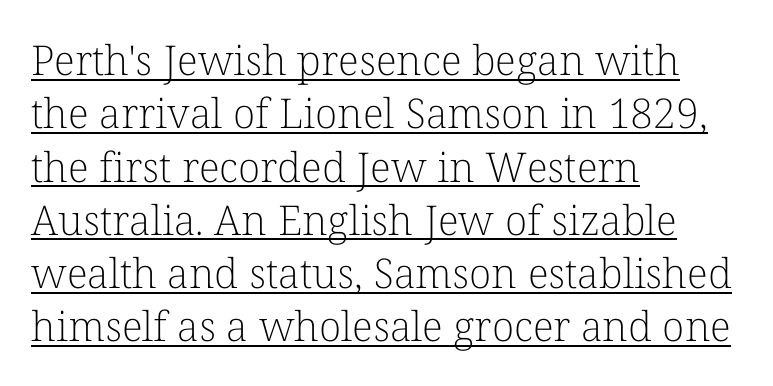
Q: Is the text bold? A: No.
Q: Is the text italic (slanted)? A: No, it is upright.
Q: Is the typeface a serif or a sans-serif typeface? A: Serif.
Q: Is the text underlined? A: Yes.
Q: How is the paragraph aligned? A: Left-aligned.
Q: Is the spacing between letters normal or unusually wide? A: Normal.
Q: Is the spacing between lines tight, normal or loose? A: Normal.
Q: Width (condensed, normal, or wide)? A: Normal.
Q: Stroke contrast? A: Low.
Q: x-height? A: Medium.
Q: Monospaced? A: No.
